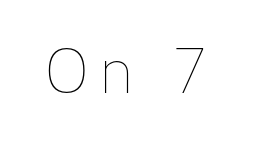
The image shows 60 px thin type, upright; set not underlined; low stroke contrast and a medium x-height.
